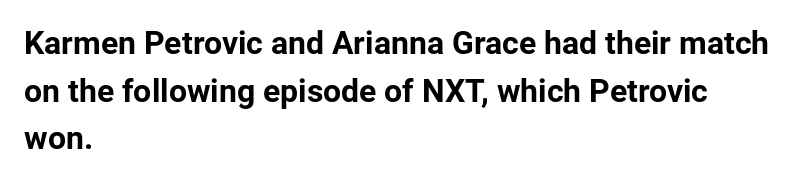
{"serif": "no", "italic": "no", "bold": "yes", "weight": "bold", "width": "normal", "stroke_contrast": "low", "x_height": "medium", "monospaced": "no", "underline": "no", "align": "left", "line_spacing": "normal", "line_spacing_ratio": 1.49, "letter_spacing": "normal", "letter_spacing_em": 0.0, "glyph_px": 32}
